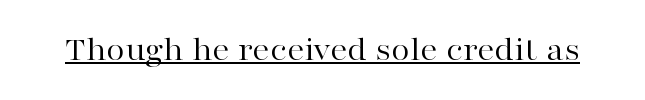
The image shows 34 px regular-weight, wide serif type, upright; set normal letter spacing, underlined; high stroke contrast and a medium x-height.
